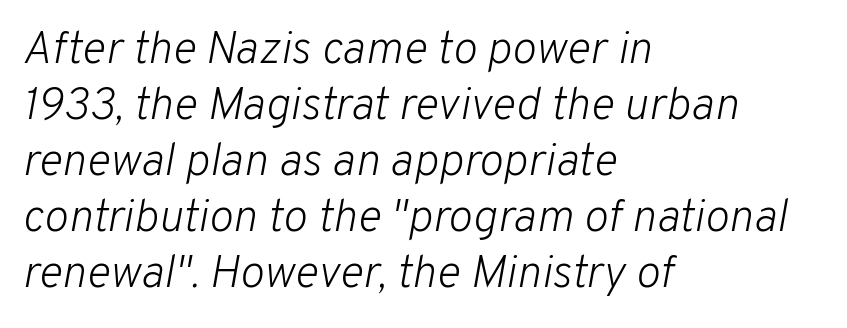
Q: Is the text bold? A: No.
Q: Is the text italic (slanted)? A: Yes, it leans right by about 10 degrees.
Q: Is the text underlined? A: No.
Q: How is the paragraph aligned? A: Left-aligned.
Q: Is the spacing between letters normal or unusually wide? A: Normal.
Q: Width (condensed, normal, or wide)? A: Normal.
Q: Stroke contrast? A: Low.
Q: x-height? A: Medium.
Q: Monospaced? A: No.
